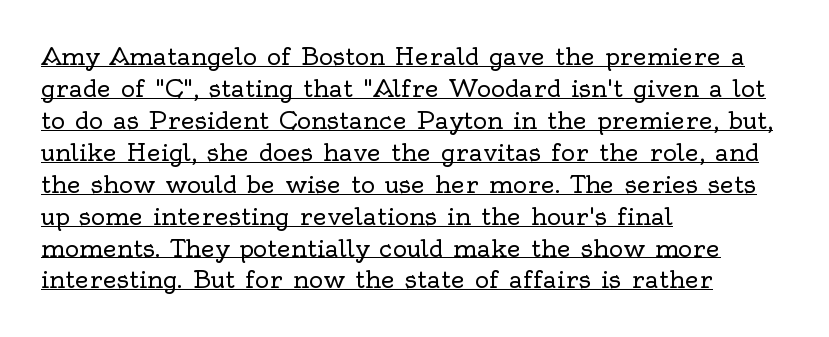
Q: Is the text bold? A: No.
Q: Is the text italic (slanted)? A: No, it is upright.
Q: Is the text underlined? A: Yes.
Q: How is the paragraph aligned? A: Left-aligned.
Q: Is the spacing between letters normal or unusually wide? A: Normal.
Q: Is the spacing between lines tight, normal or loose? A: Normal.
